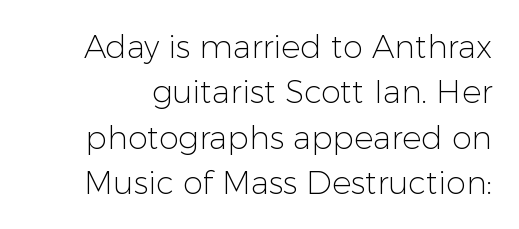
{"serif": "no", "italic": "no", "bold": "no", "weight": "light", "width": "normal", "stroke_contrast": "low", "x_height": "medium", "monospaced": "no", "underline": "no", "line_spacing": "normal", "line_spacing_ratio": 1.42, "letter_spacing": "normal", "letter_spacing_em": 0.0, "glyph_px": 32}
